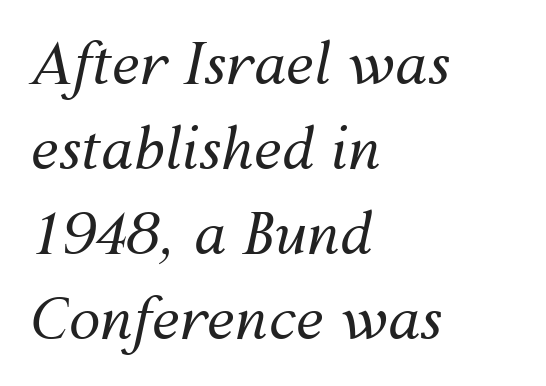
The image shows 57 px regular-weight type, italic (leaning right); set left-aligned, normal line spacing (1.49x), normal letter spacing, not underlined; medium stroke contrast and a medium x-height.
